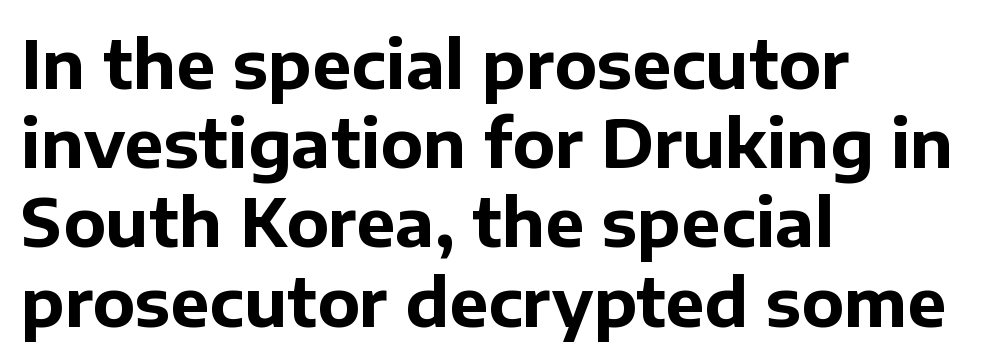
The image shows 66 px bold sans-serif type, upright; set left-aligned, line spacing 1.2x, normal letter spacing, not underlined; low stroke contrast and a medium x-height.
